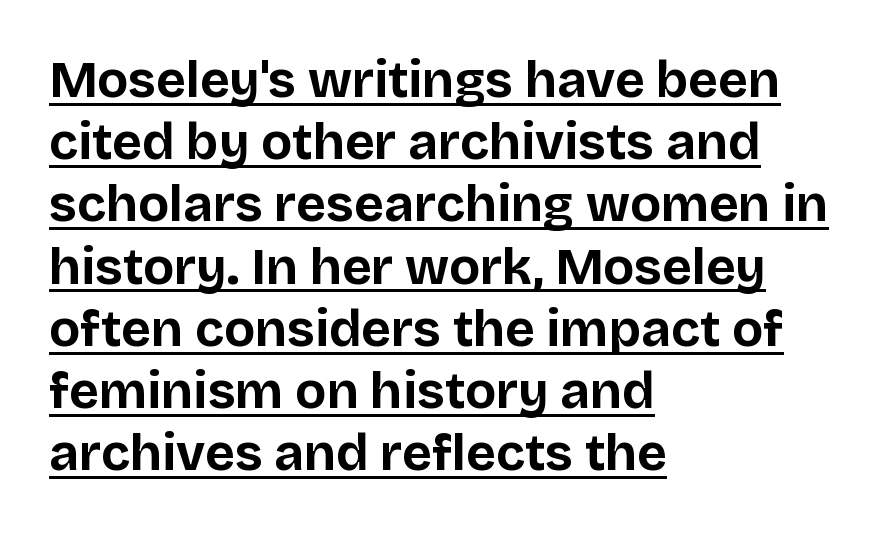
{"serif": "no", "italic": "no", "bold": "yes", "weight": "bold", "width": "normal", "stroke_contrast": "low", "x_height": "large", "monospaced": "no", "underline": "yes", "align": "left", "line_spacing_ratio": 1.22, "letter_spacing": "normal", "letter_spacing_em": 0.0, "glyph_px": 51}
